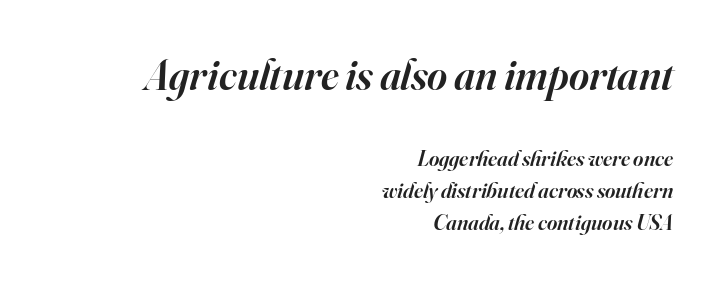
Q: Is the text bold? A: Semi-bold.
Q: Is the text italic (slanted)? A: Yes, it leans right by about 16 degrees.
Q: Is the typeface a serif or a sans-serif typeface? A: Serif.
Q: Is the text underlined? A: No.
Q: How is the paragraph aligned? A: Right-aligned.
Q: Is the spacing between letters normal or unusually wide? A: Normal.
Q: Is the spacing between lines tight, normal or loose? A: Normal.
Q: Which block of text is set in a larger size, the first (top) or the second (bottom)? A: The first (top) one.
Q: Width (condensed, normal, or wide)? A: Normal.
Q: Stroke contrast? A: High.
Q: x-height? A: Small.
Q: Monospaced? A: No.
